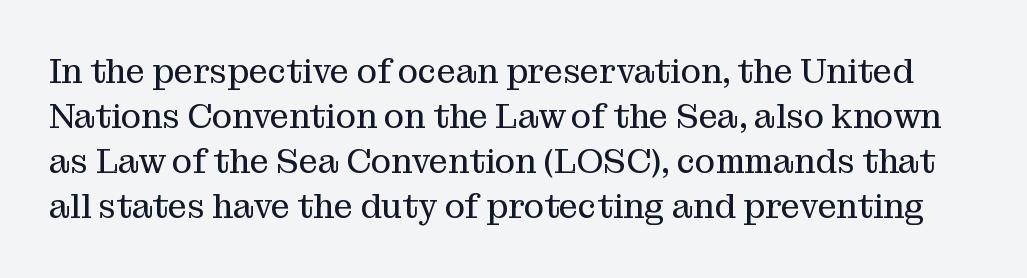
{"serif": "yes", "italic": "no", "bold": "no", "weight": "regular", "width": "normal", "stroke_contrast": "medium", "x_height": "medium", "monospaced": "no", "underline": "no", "line_spacing": "normal", "line_spacing_ratio": 1.32, "letter_spacing": "normal", "letter_spacing_em": 0.0, "glyph_px": 34}
